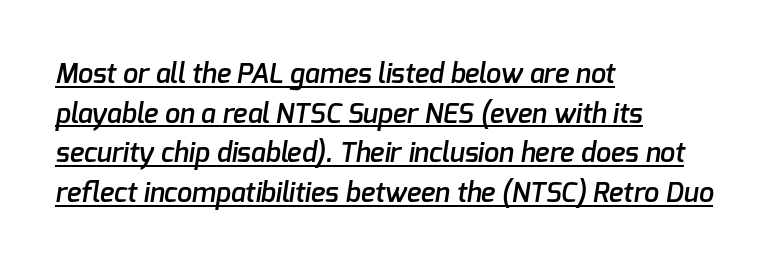
{"bold": "semi", "underline": "yes", "align": "left", "line_spacing": "normal", "line_spacing_ratio": 1.47, "letter_spacing": "normal", "letter_spacing_em": 0.0, "glyph_px": 27}
